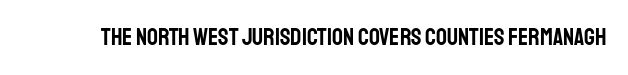
Q: Is the text italic (slanted)? A: No, it is upright.
Q: Is the text underlined? A: No.
Q: Is the spacing between letters normal or unusually wide? A: Normal.
